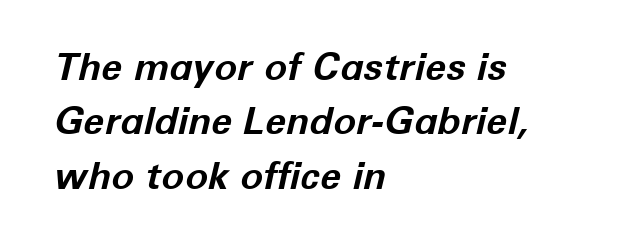
Q: Is the text bold? A: Yes.
Q: Is the text italic (slanted)? A: Yes, it leans right by about 12 degrees.
Q: Is the text underlined? A: No.
Q: How is the paragraph aligned? A: Left-aligned.
Q: Is the spacing between letters normal or unusually wide? A: Normal.
Q: Is the spacing between lines tight, normal or loose? A: Normal.
Q: Width (condensed, normal, or wide)? A: Normal.
Q: Stroke contrast? A: Low.
Q: x-height? A: Medium.
Q: Monospaced? A: No.
